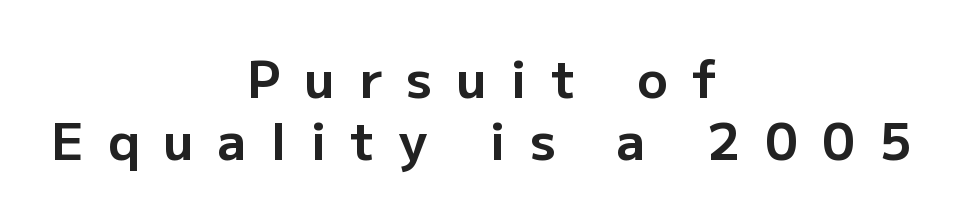
Q: Is the text bold? A: Yes.
Q: Is the text italic (slanted)? A: No, it is upright.
Q: Is the typeface a serif or a sans-serif typeface? A: Sans-serif.
Q: Is the text underlined? A: No.
Q: How is the paragraph aligned? A: Centered.
Q: Is the spacing between letters normal or unusually wide? A: Unusually wide.
Q: Width (condensed, normal, or wide)? A: Normal.
Q: Stroke contrast? A: Low.
Q: x-height? A: Medium.
Q: Monospaced? A: No.
